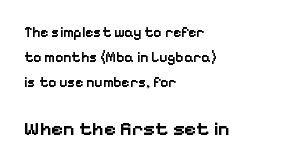
Q: Is the text bold? A: Semi-bold.
Q: Is the text italic (slanted)? A: No, it is upright.
Q: Is the text underlined? A: No.
Q: How is the paragraph aligned? A: Left-aligned.
Q: Is the spacing between letters normal or unusually wide? A: Normal.
Q: Which block of text is set in a larger size, the first (top) or the second (bottom)? A: The second (bottom) one.
